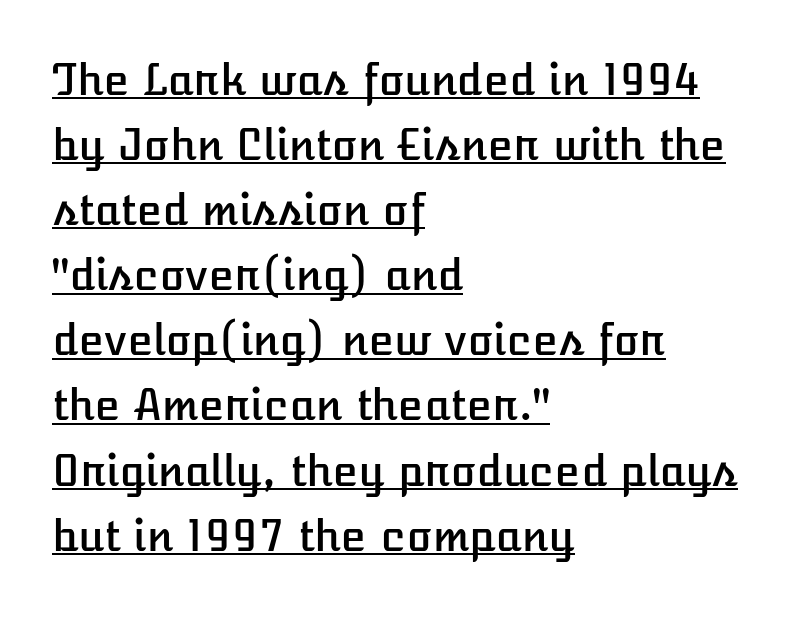
Q: Is the text italic (slanted)? A: No, it is upright.
Q: Is the text underlined? A: Yes.
Q: How is the paragraph aligned? A: Left-aligned.
Q: Is the spacing between letters normal or unusually wide? A: Normal.
Q: Is the spacing between lines tight, normal or loose? A: Normal.
Q: Width (condensed, normal, or wide)? A: Normal.
Q: Stroke contrast? A: Low.
Q: x-height? A: Medium.
Q: Monospaced? A: No.
